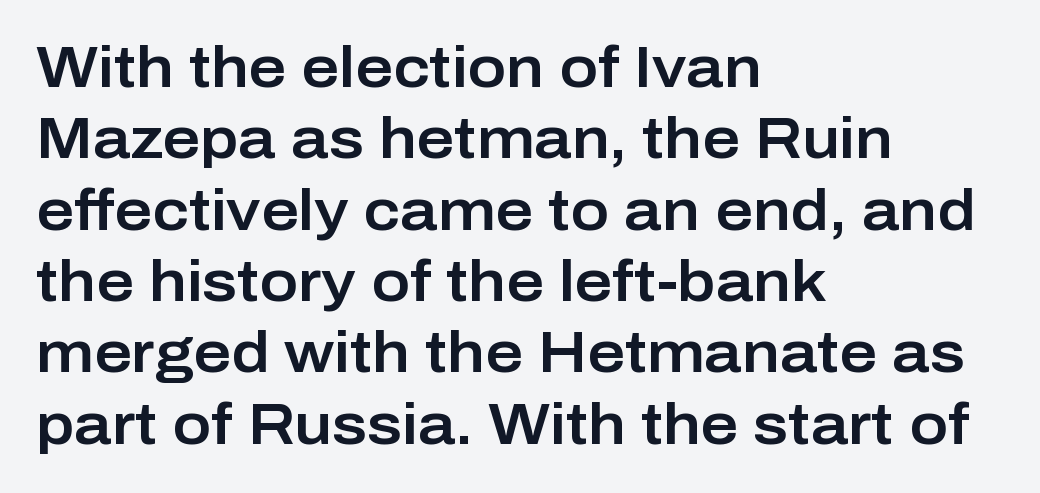
The image shows 58 px sans-serif type, upright; set left-aligned, line spacing 1.23x, normal letter spacing, not underlined; low stroke contrast and a medium x-height.
